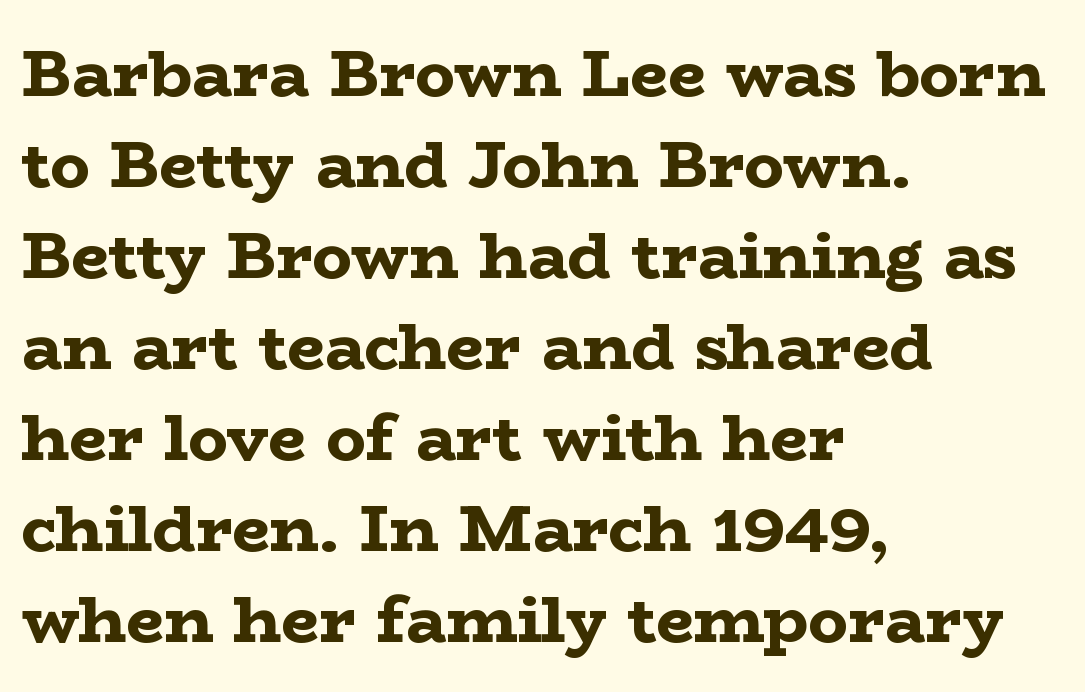
Q: Is the text bold? A: Yes.
Q: Is the text italic (slanted)? A: No, it is upright.
Q: Is the typeface a serif or a sans-serif typeface? A: Serif.
Q: Is the text underlined? A: No.
Q: How is the paragraph aligned? A: Left-aligned.
Q: Is the spacing between letters normal or unusually wide? A: Normal.
Q: Is the spacing between lines tight, normal or loose? A: Normal.
Q: Width (condensed, normal, or wide)? A: Wide.
Q: Stroke contrast? A: Low.
Q: x-height? A: Medium.
Q: Monospaced? A: No.
